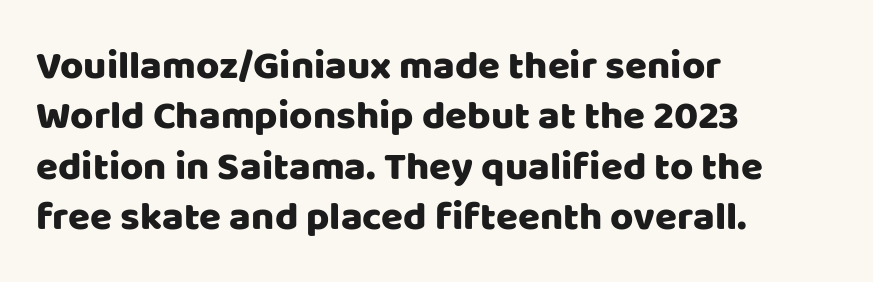
Q: Is the text italic (slanted)? A: No, it is upright.
Q: Is the typeface a serif or a sans-serif typeface? A: Sans-serif.
Q: Is the text underlined? A: No.
Q: How is the paragraph aligned? A: Left-aligned.
Q: Is the spacing between letters normal or unusually wide? A: Normal.
Q: Is the spacing between lines tight, normal or loose? A: Normal.
Q: Width (condensed, normal, or wide)? A: Normal.
Q: Stroke contrast? A: Low.
Q: x-height? A: Large.
Q: Monospaced? A: No.
